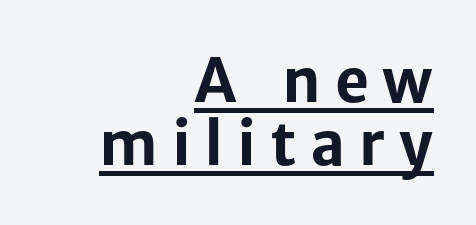
The image shows 59 px bold sans-serif type, upright; set right-aligned, tight line spacing (1.06x), unusually wide letter spacing (+0.23 em), underlined; low stroke contrast and a medium x-height.
